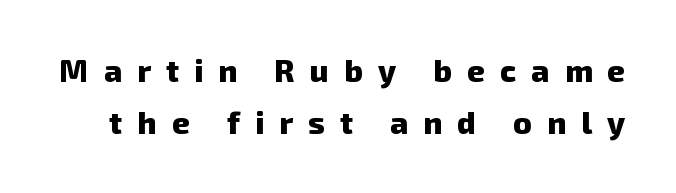
{"serif": "no", "bold": "yes", "weight": "heavy", "width": "normal", "stroke_contrast": "low", "x_height": "medium", "monospaced": "no", "underline": "no", "line_spacing": "normal", "line_spacing_ratio": 1.68, "letter_spacing": "wide", "letter_spacing_em": 0.49, "glyph_px": 31}
